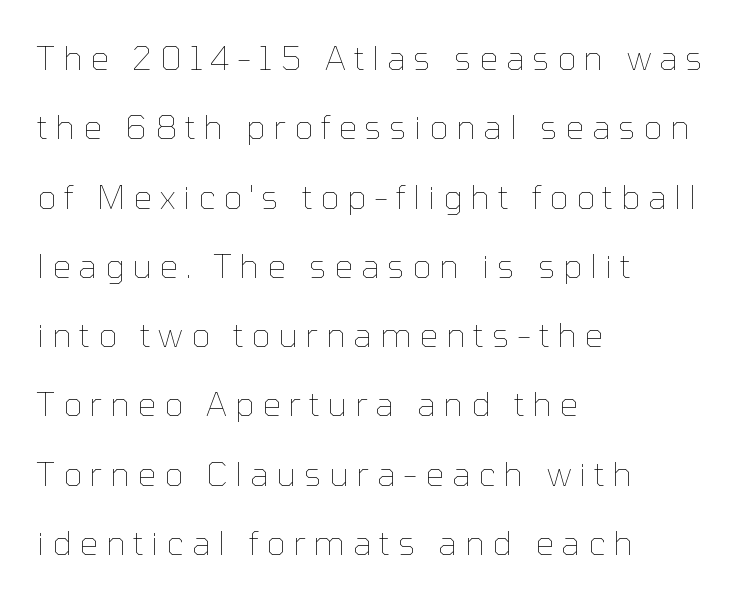
Q: Is the text bold? A: No.
Q: Is the text italic (slanted)? A: No, it is upright.
Q: Is the text underlined? A: No.
Q: How is the paragraph aligned? A: Left-aligned.
Q: Is the spacing between letters normal or unusually wide? A: Unusually wide.
Q: Is the spacing between lines tight, normal or loose? A: Loose.
Q: Width (condensed, normal, or wide)? A: Normal.
Q: Stroke contrast? A: Low.
Q: x-height? A: Medium.
Q: Monospaced? A: No.
